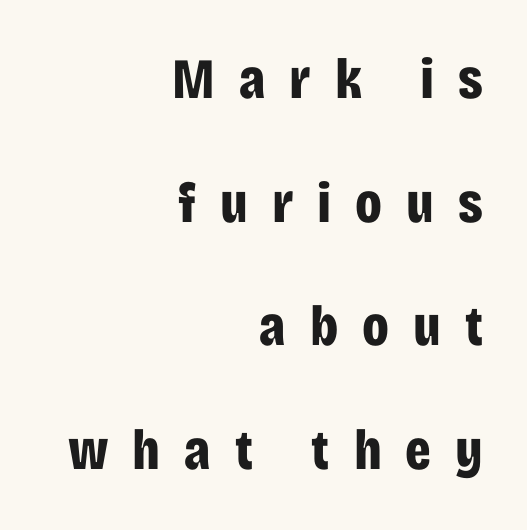
A typesetter would call this proportional, since set widths differ per character. Line endings align vertically; line beginnings do not. The typesetting leans heavy: a genuine bold. The face used here is a sans, in the tradition of grotesques and geometrics. Glyph-to-glyph distance is far greater than everyday printed text. It's the straight-up-and-down kind of type.
